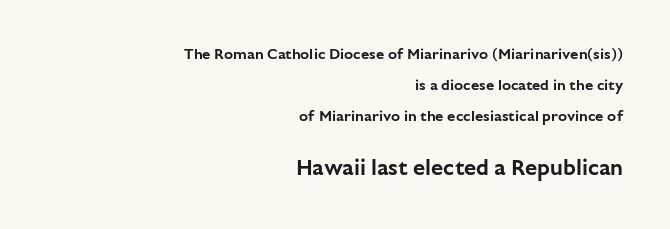
{"italic": "no", "underline": "no", "align": "right", "line_spacing": "loose", "line_spacing_ratio": 2.08, "letter_spacing": "normal", "letter_spacing_em": 0.0, "larger_block": "second", "size_ratio": 1.47, "glyph_px": 22}
